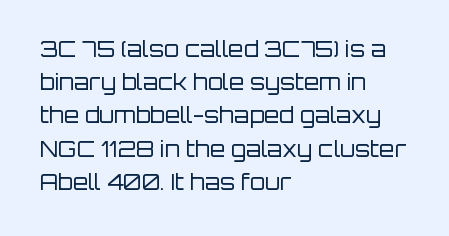
Tall strokes in this sample are plumb rather than angled. Weight: regular or lighter. Tracking value appears to be zero — textbook default spacing. The passage shown stacks its lines at a standard gap. The lines in this sample share a left origin and differ only in where they stop. Anything drawn beneath the words? Only blank space.
